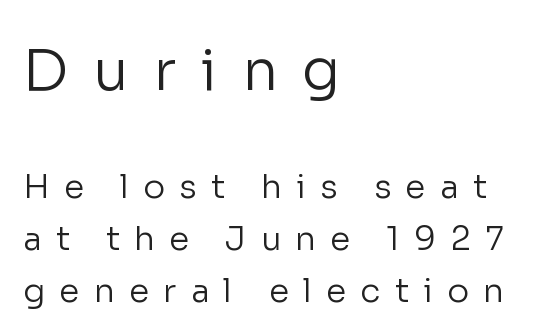
The image shows 57 px regular-weight sans-serif type, upright; set left-aligned, normal line spacing (1.58x), unusually wide letter spacing (+0.43 em), not underlined; the first (top) block is 1.73x larger; low stroke contrast and a medium x-height.
